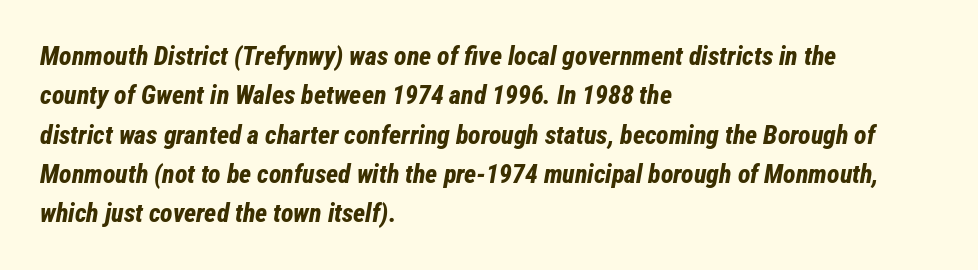
{"italic": "yes", "lean": "right", "slant_degrees": 12, "bold": "yes", "underline": "no", "align": "left", "line_spacing": "normal", "line_spacing_ratio": 1.51, "letter_spacing": "normal", "letter_spacing_em": 0.0, "glyph_px": 26}
